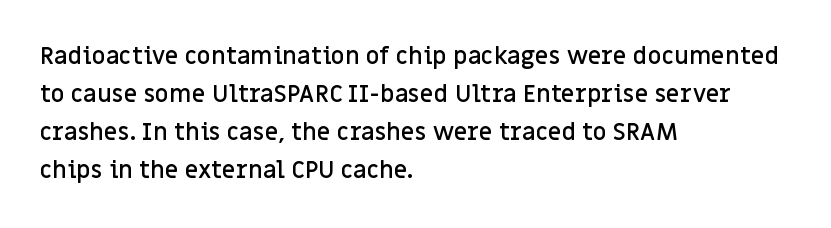
When letters stand straight like this, we call the style roman or upright. Look at the stroke-to-counter ratio: somewhat heavy, a semibold. Any mark beneath the type? The region is blank. The passage shown stacks its lines at a standard gap. No extra tracking has been applied to these lines.
